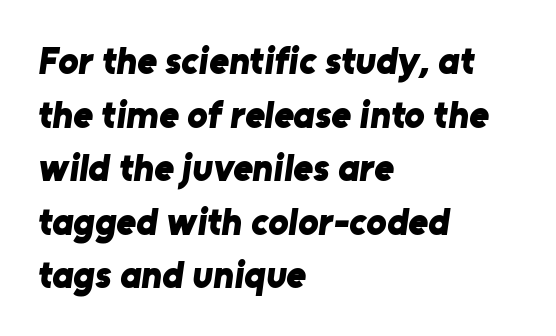
{"serif": "no", "bold": "yes", "weight": "bold", "width": "normal", "stroke_contrast": "low", "x_height": "medium", "monospaced": "no", "underline": "no", "align": "left", "line_spacing": "normal", "line_spacing_ratio": 1.41, "letter_spacing": "normal", "letter_spacing_em": 0.0, "glyph_px": 38}
